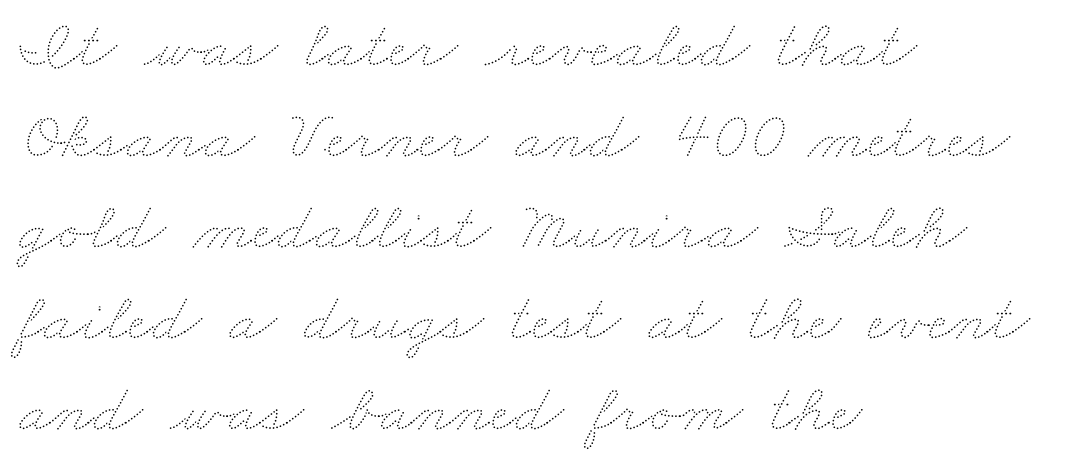
The image shows 69 px thin, wide type; set left-aligned, normal line spacing (1.32x), normal letter spacing, not underlined; medium stroke contrast and a small x-height.
